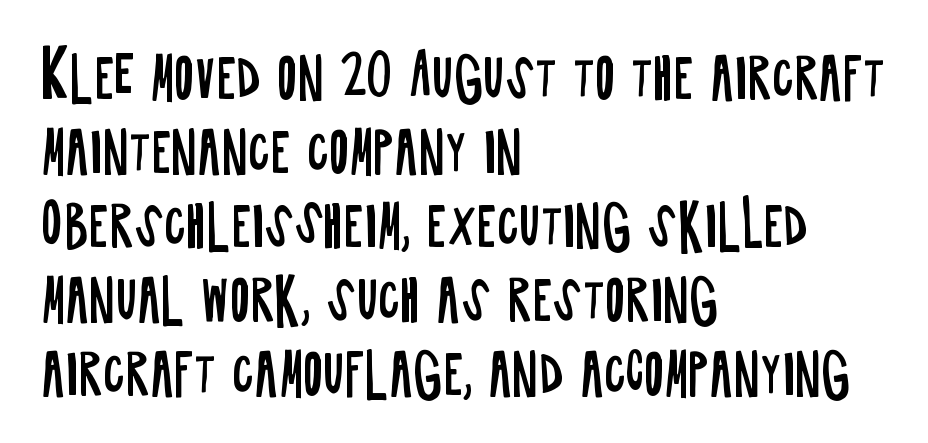
The image shows 54 px regular-weight, condensed sans-serif type, upright; set left-aligned, normal line spacing (1.37x), normal letter spacing, not underlined; low stroke contrast and a large x-height.
